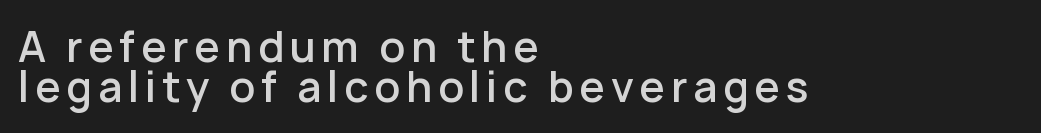
The image shows 41 px semibold sans-serif type, upright; set left-aligned, tight line spacing (0.97x), not underlined; low stroke contrast and a medium x-height.
